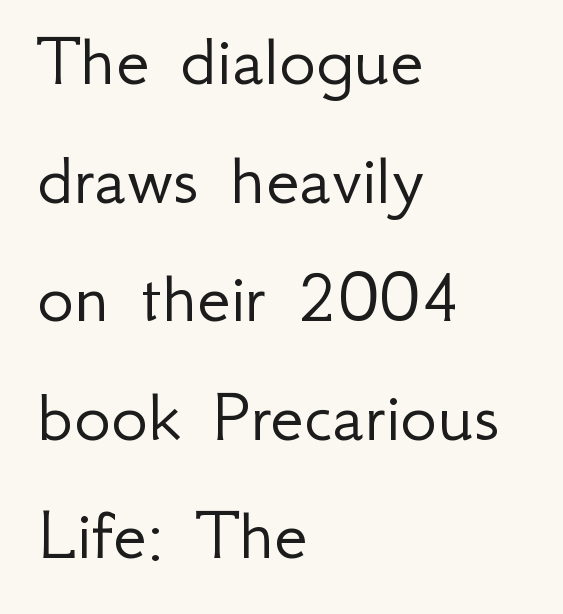
The image shows 77 px light sans-serif type, upright; set left-aligned, normal line spacing (1.54x), normal letter spacing, not underlined; low stroke contrast and a small x-height.
